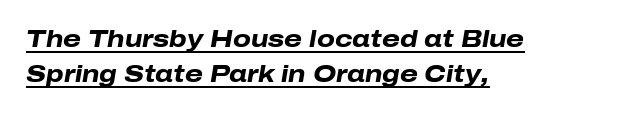
These lines sit exactly where default settings would place them. Like a heading marked for emphasis, these lines bear an underscore. The letters are slanted; this is an italic face. Plenty of ink on the page — the face is bold. Does the copy run flush right? No — it runs flush left.
